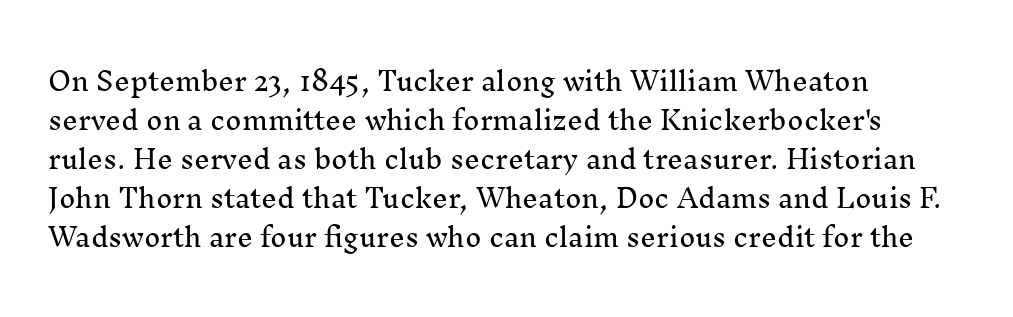
{"italic": "no", "underline": "no", "align": "left", "line_spacing": "normal", "line_spacing_ratio": 1.56, "letter_spacing": "normal", "letter_spacing_em": 0.0, "glyph_px": 25}
